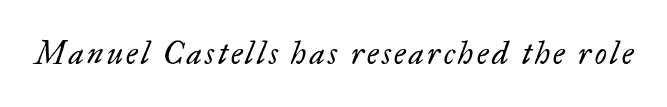
The image shows 31 px regular-weight serif type, italic (leaning right); set not underlined; low stroke contrast and a small x-height.
